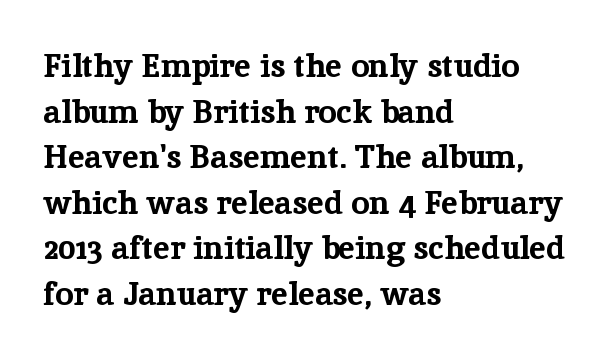
Q: Is the text bold? A: Yes.
Q: Is the text italic (slanted)? A: No, it is upright.
Q: Is the typeface a serif or a sans-serif typeface? A: Serif.
Q: Is the text underlined? A: No.
Q: How is the paragraph aligned? A: Left-aligned.
Q: Is the spacing between letters normal or unusually wide? A: Normal.
Q: Is the spacing between lines tight, normal or loose? A: Normal.
Q: Width (condensed, normal, or wide)? A: Normal.
Q: Stroke contrast? A: Low.
Q: x-height? A: Medium.
Q: Monospaced? A: No.
